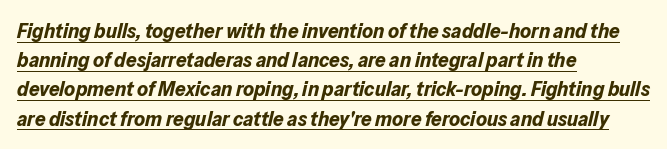
{"italic": "yes", "lean": "right", "slant_degrees": 13, "bold": "yes", "underline": "yes", "align": "left", "line_spacing": "normal", "line_spacing_ratio": 1.39, "letter_spacing": "normal", "letter_spacing_em": 0.0, "glyph_px": 21}
